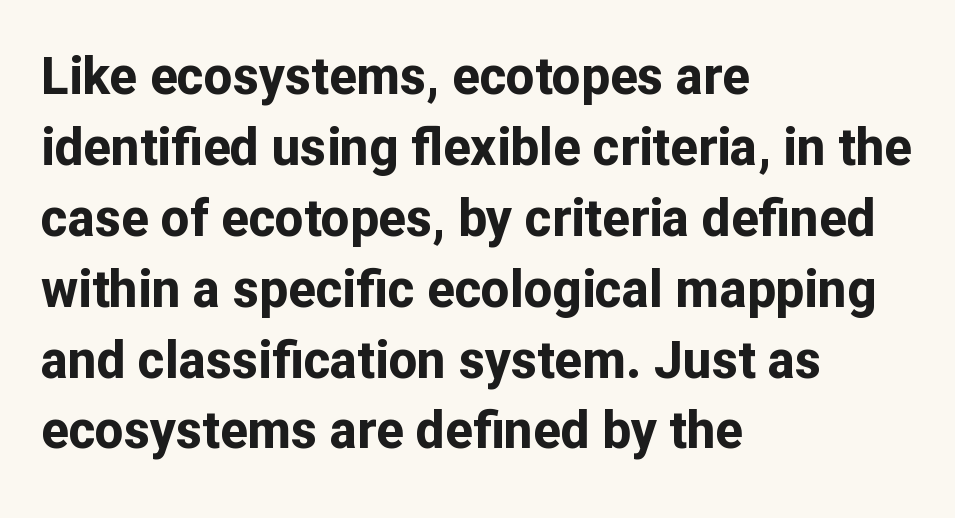
The image shows 51 px bold sans-serif type, upright; set left-aligned, normal line spacing (1.39x), normal letter spacing, not underlined; low stroke contrast and a medium x-height.
